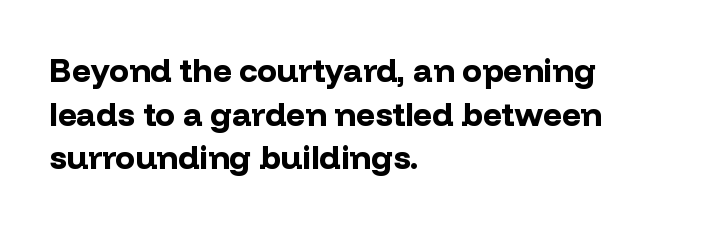
The image shows 33 px bold sans-serif type, upright; set left-aligned, normal line spacing (1.32x), normal letter spacing, not underlined; low stroke contrast and a medium x-height.
